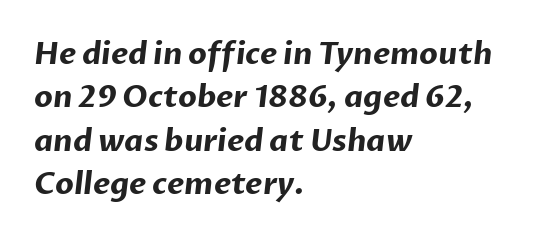
Is this a fixed-width face? No — the glyphs have proportional, varying widths. In terms of weight, the rendering is a true, heavy bold. Summary of vertical rhythm: regular, with standard interline spacing. Descender tails drop into unmarked territory.
